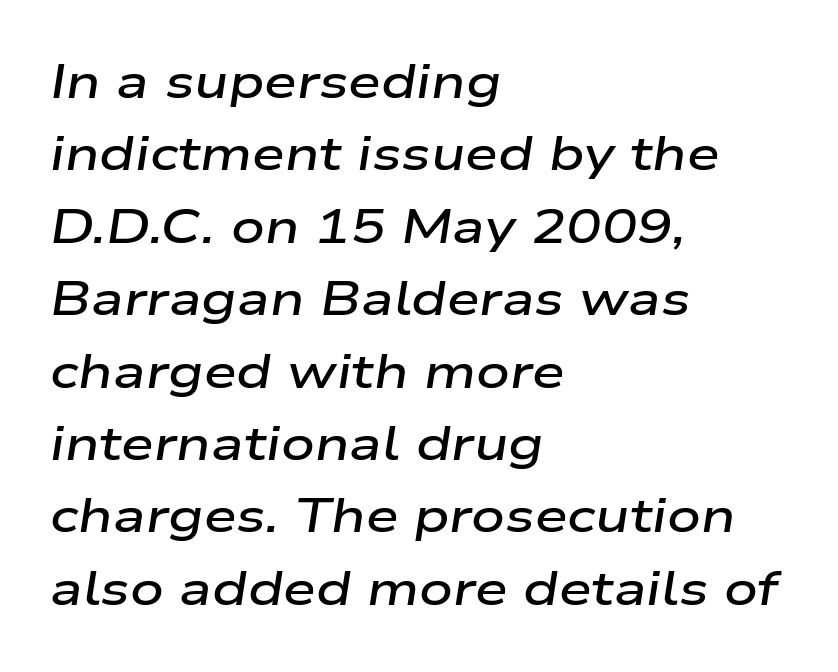
The image shows 47 px semibold, wide type, italic (leaning right); set left-aligned, normal line spacing (1.54x), normal letter spacing, not underlined; low stroke contrast and a medium x-height.
